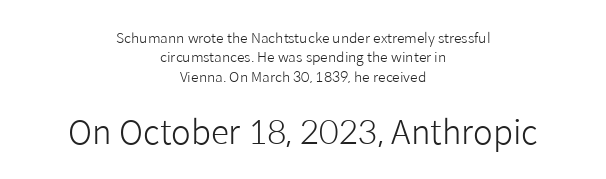
The image shows 33 px light sans-serif type, upright; set centered, normal line spacing (1.38x), normal letter spacing, not underlined; the second (bottom) block is 2.36x larger; low stroke contrast and a medium x-height.
